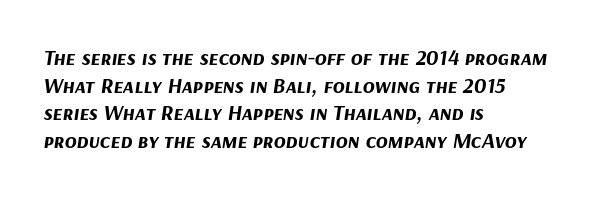
Does the copy run flush right? No — it runs flush left. The horizontal fit of the characters is conventional and even. Summary of weight: heavy, a full bold. The leading is moderate, giving the passage an even texture. Observe the lean: these are italic letterforms.
